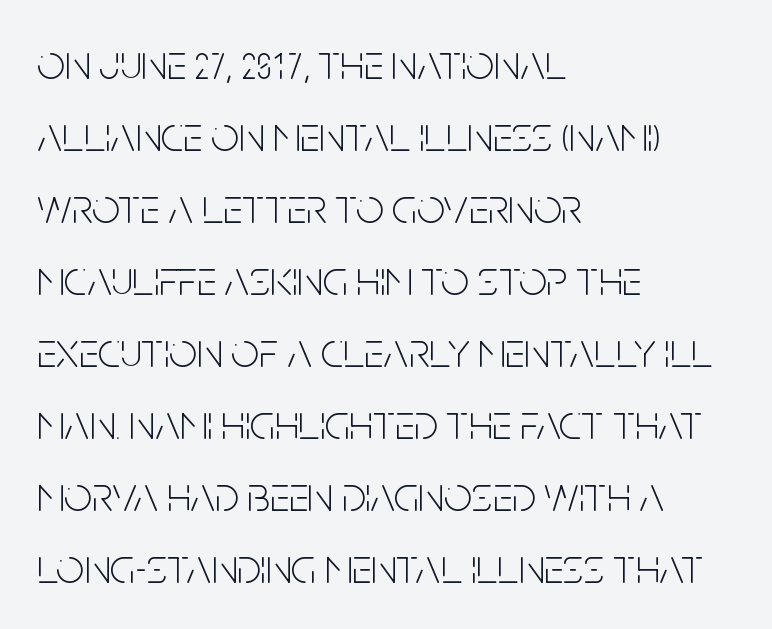
The image shows 49 px light, condensed sans-serif type, upright; set left-aligned, normal line spacing (1.47x), normal letter spacing, not underlined; low stroke contrast and a large x-height.
